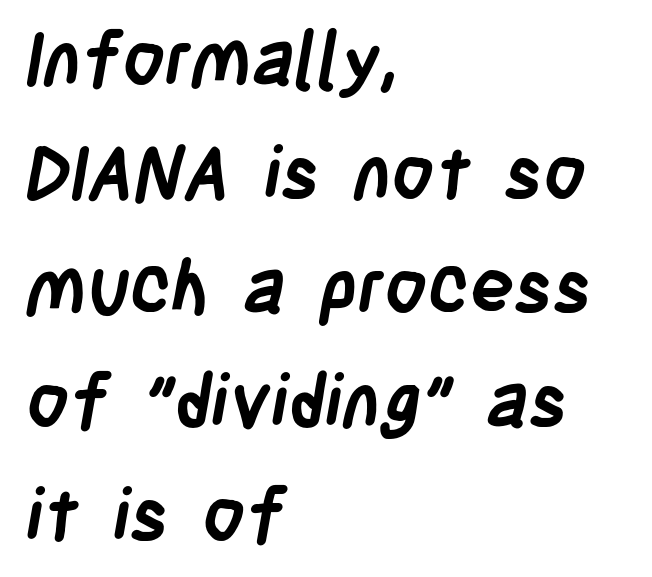
Q: Is the text bold? A: Yes.
Q: Is the typeface a serif or a sans-serif typeface? A: Sans-serif.
Q: Is the text underlined? A: No.
Q: How is the paragraph aligned? A: Left-aligned.
Q: Is the spacing between letters normal or unusually wide? A: Normal.
Q: Is the spacing between lines tight, normal or loose? A: Normal.
Q: Width (condensed, normal, or wide)? A: Condensed.
Q: Stroke contrast? A: Low.
Q: x-height? A: Large.
Q: Monospaced? A: No.
